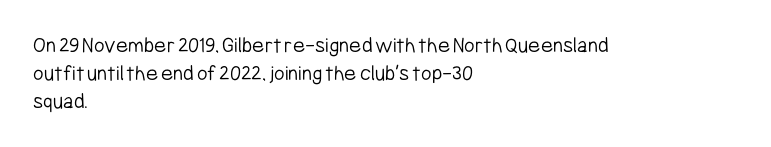
The image shows 23 px text type, upright; set left-aligned, line spacing 1.22x, normal letter spacing, not underlined.
